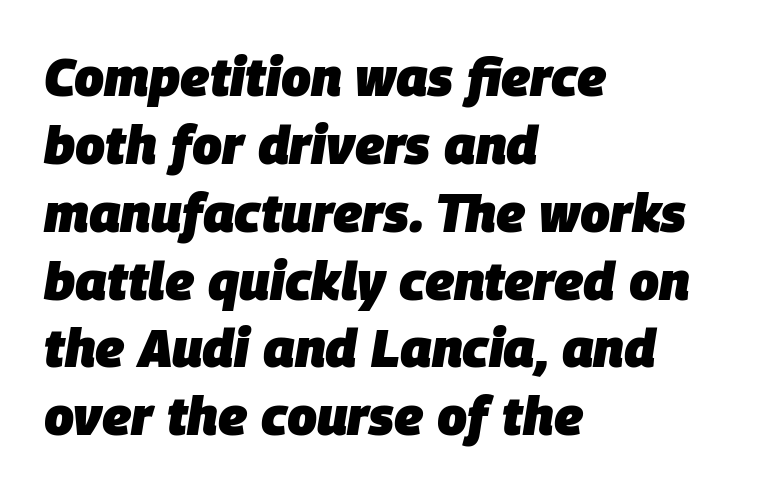
Underline: absent. Proportional: the letters do not fall into vertical columns. Style check: oblique. Interline gaps are of average width in this sample. The letters sit at their default tracking, neither squeezed nor spread.
